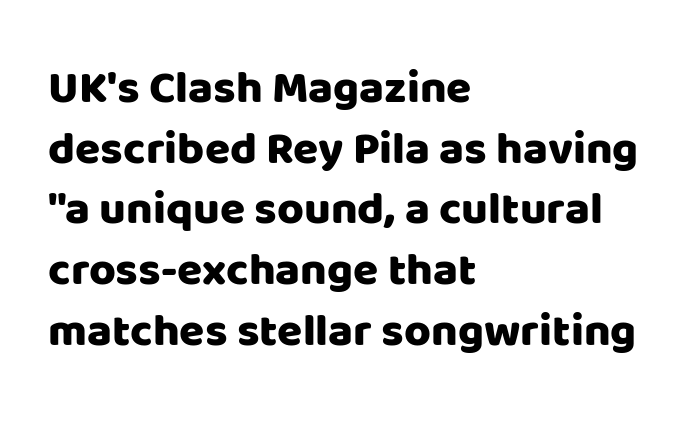
Q: Is the text italic (slanted)? A: No, it is upright.
Q: Is the typeface a serif or a sans-serif typeface? A: Sans-serif.
Q: Is the text underlined? A: No.
Q: How is the paragraph aligned? A: Left-aligned.
Q: Is the spacing between letters normal or unusually wide? A: Normal.
Q: Is the spacing between lines tight, normal or loose? A: Normal.
Q: Width (condensed, normal, or wide)? A: Normal.
Q: Stroke contrast? A: Low.
Q: x-height? A: Large.
Q: Monospaced? A: No.
